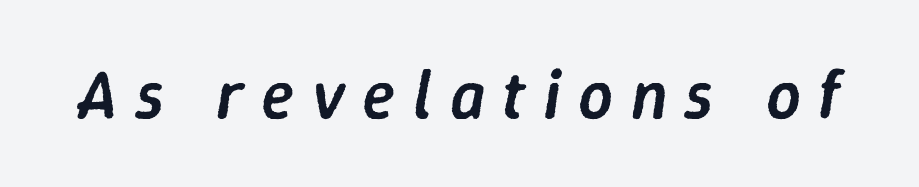
{"italic": "yes", "lean": "right", "slant_degrees": 9, "bold": "semi", "weight": "semibold", "width": "normal", "stroke_contrast": "low", "x_height": "medium", "monospaced": "no", "underline": "no", "letter_spacing": "wide", "letter_spacing_em": 0.25, "glyph_px": 69}
